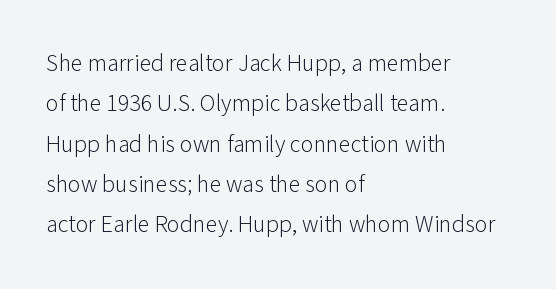
The image shows 24 px text type, upright; set left-aligned, normal line spacing (1.68x), normal letter spacing, not underlined.
